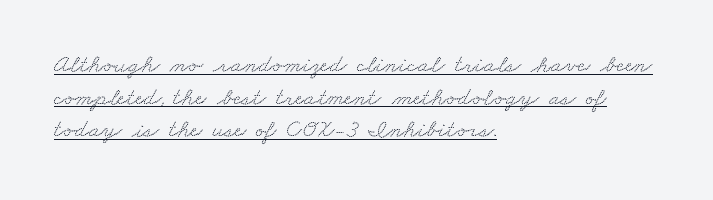
Line beginnings align vertically; line endings do not. Underline: present. The rendering keeps characters at their native spacing. Does the leading feel generous? No, just average.
